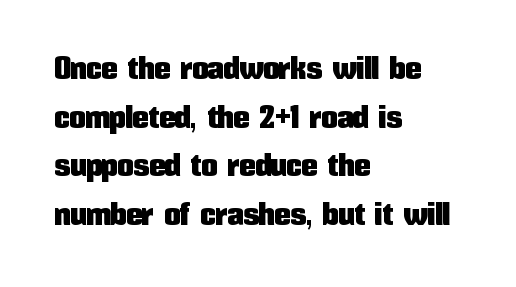
Q: Is the text italic (slanted)? A: No, it is upright.
Q: Is the typeface a serif or a sans-serif typeface? A: Sans-serif.
Q: Is the text underlined? A: No.
Q: How is the paragraph aligned? A: Left-aligned.
Q: Is the spacing between letters normal or unusually wide? A: Normal.
Q: Is the spacing between lines tight, normal or loose? A: Normal.
Q: Width (condensed, normal, or wide)? A: Condensed.
Q: Stroke contrast? A: Low.
Q: x-height? A: Medium.
Q: Monospaced? A: No.
